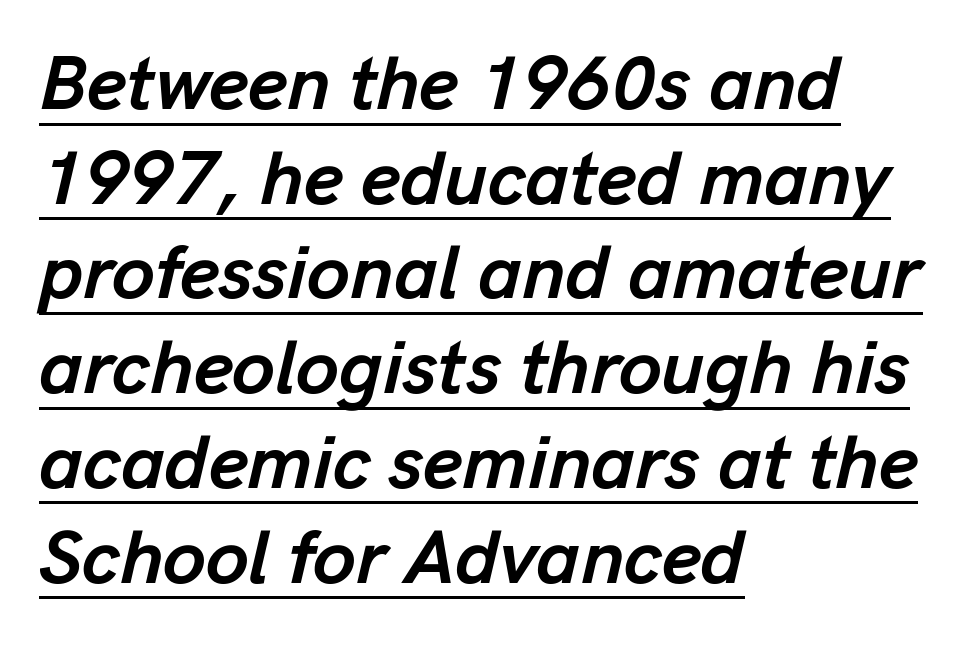
{"italic": "yes", "lean": "right", "slant_degrees": 13, "bold": "yes", "weight": "semibold", "width": "normal", "stroke_contrast": "low", "x_height": "medium", "monospaced": "no", "underline": "yes", "align": "left", "line_spacing_ratio": 1.23, "letter_spacing": "normal", "letter_spacing_em": 0.0, "glyph_px": 77}
